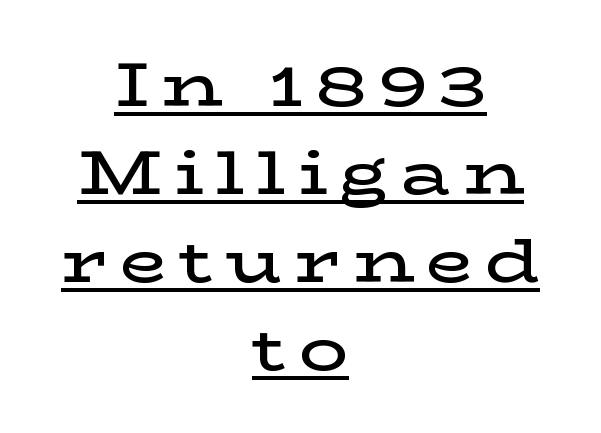
Q: Is the text bold? A: Semi-bold.
Q: Is the text italic (slanted)? A: No, it is upright.
Q: Is the typeface a serif or a sans-serif typeface? A: Serif.
Q: Is the text underlined? A: Yes.
Q: How is the paragraph aligned? A: Centered.
Q: Is the spacing between letters normal or unusually wide? A: Unusually wide.
Q: Is the spacing between lines tight, normal or loose? A: Normal.
Q: Width (condensed, normal, or wide)? A: Wide.
Q: Stroke contrast? A: Low.
Q: x-height? A: Medium.
Q: Monospaced? A: No.
